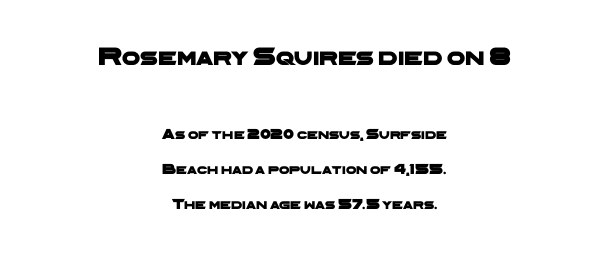
{"underline": "no", "align": "center", "line_spacing": "loose", "line_spacing_ratio": 2.32, "letter_spacing": "normal", "letter_spacing_em": 0.0, "larger_block": "first", "size_ratio": 1.73, "glyph_px": 26}
